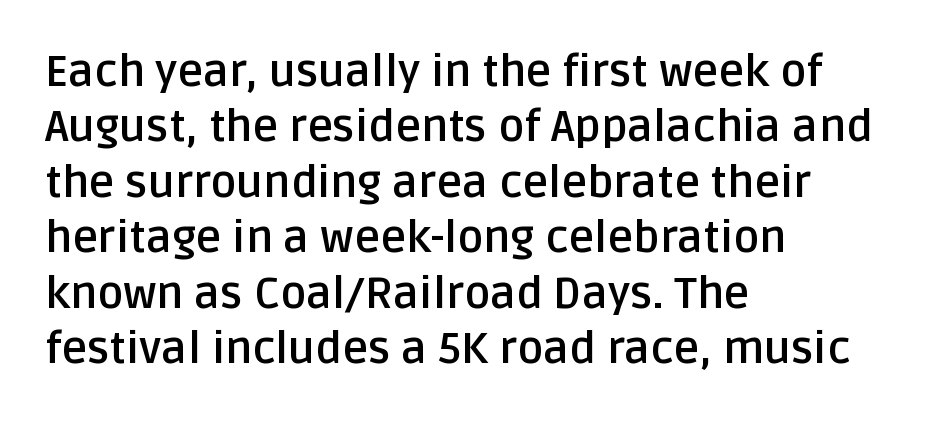
{"serif": "no", "italic": "no", "bold": "yes", "weight": "semibold", "width": "normal", "stroke_contrast": "low", "x_height": "large", "monospaced": "no", "underline": "no", "align": "left", "line_spacing": "normal", "line_spacing_ratio": 1.26, "letter_spacing": "normal", "letter_spacing_em": 0.0, "glyph_px": 44}
